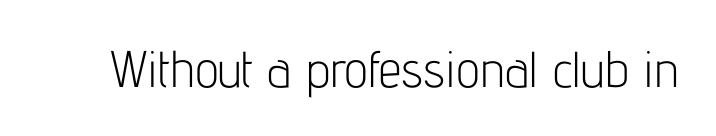
{"serif": "no", "italic": "no", "bold": "no", "weight": "light", "width": "condensed", "stroke_contrast": "low", "x_height": "medium", "monospaced": "no", "underline": "no", "letter_spacing": "normal", "letter_spacing_em": 0.0, "glyph_px": 51}
